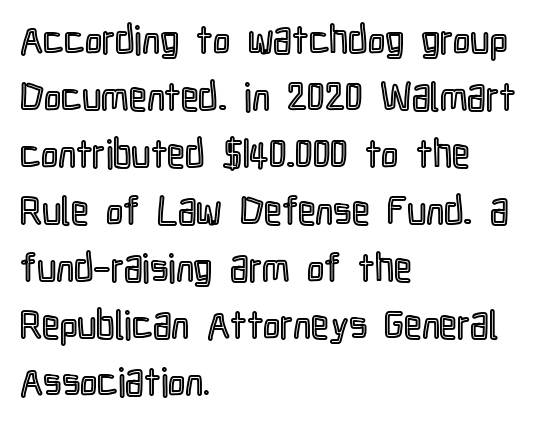
The image shows 39 px condensed type, upright; set left-aligned, normal line spacing (1.46x), normal letter spacing, not underlined; a medium x-height.
